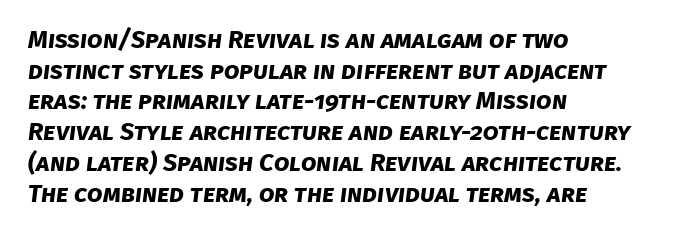
Standard letterfit; no display-style spreading of the glyphs. Only glyphs here, with clear space below each row. Is the block centered? No — it sits flush against the left margin. Typesetter's note: full bold, strokes at maximum text heaviness.
